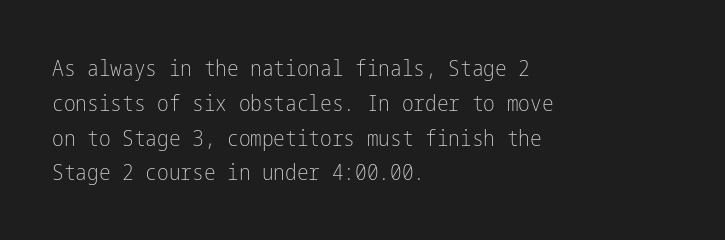
{"italic": "no", "bold": "no", "underline": "no", "align": "left", "line_spacing": "normal", "line_spacing_ratio": 1.58, "letter_spacing": "normal", "letter_spacing_em": 0.0, "glyph_px": 22}
